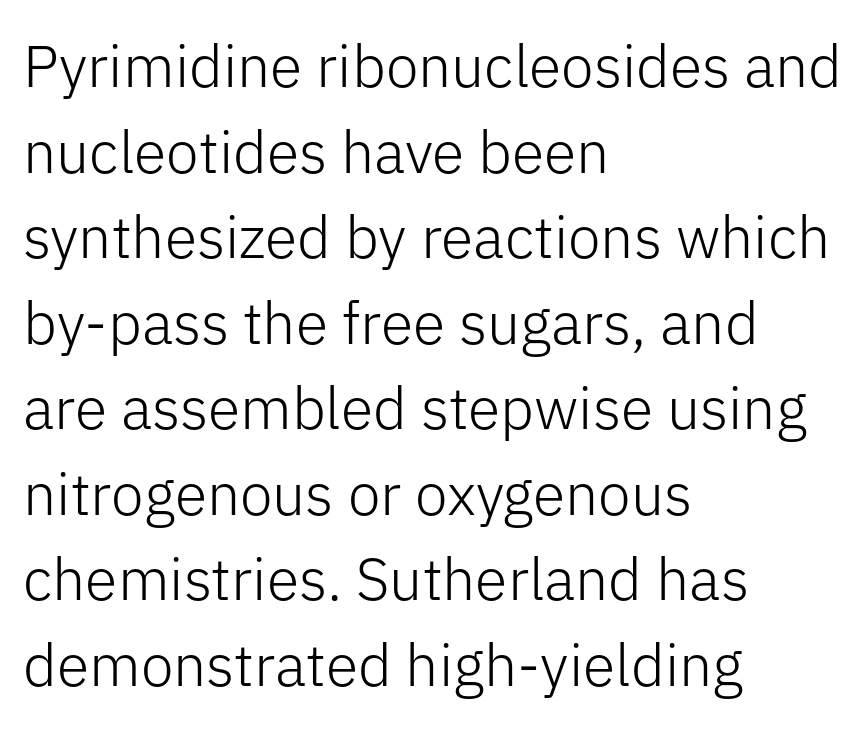
Each line starts at the same left margin while the right side varies. Nobody drew a line under any word here. The gaps between neighbouring characters are ordinary and unremarkable. The letters stand straight up with perfectly vertical stems. Stems here are at most as thick as an everyday book face.
